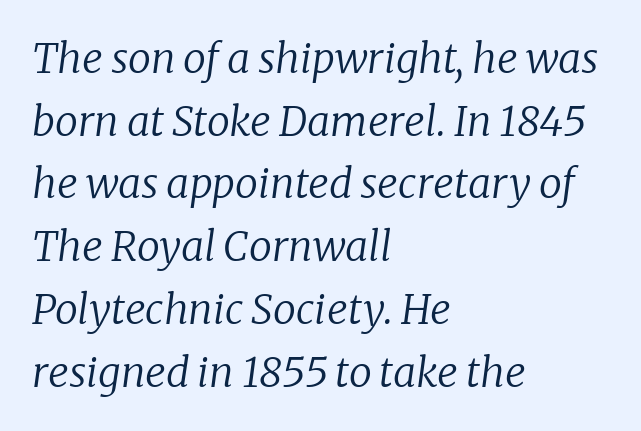
{"serif": "yes", "italic": "yes", "lean": "right", "slant_degrees": 8, "bold": "no", "weight": "regular", "width": "normal", "stroke_contrast": "low", "x_height": "medium", "monospaced": "no", "underline": "no", "align": "left", "line_spacing": "normal", "line_spacing_ratio": 1.53, "letter_spacing": "normal", "letter_spacing_em": 0.0, "glyph_px": 41}
